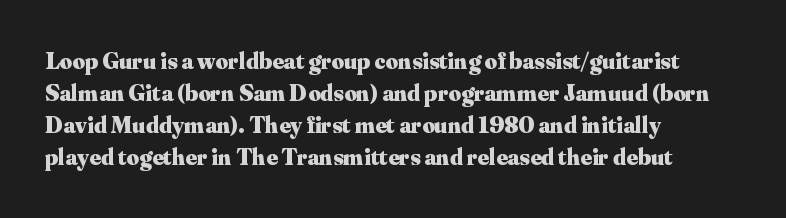
{"italic": "no", "bold": "yes", "underline": "no", "align": "left", "line_spacing": "normal", "line_spacing_ratio": 1.34, "letter_spacing": "normal", "letter_spacing_em": 0.0, "glyph_px": 24}
